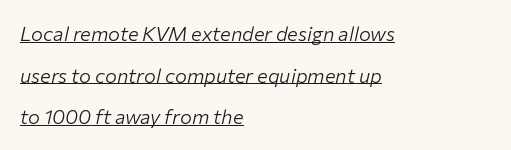
The image shows 20 px text type, italic (leaning right); set left-aligned, loose line spacing (2.08x), normal letter spacing, underlined.
